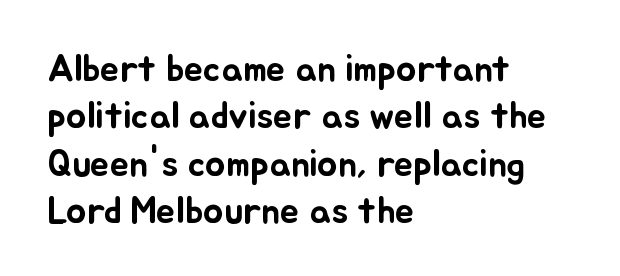
Upright lettering throughout. A typesetter would call this proportional, since set widths differ per character. Leftover space on each line is placed entirely after the last word. Letters rest on an invisible, unmarked baseline.
